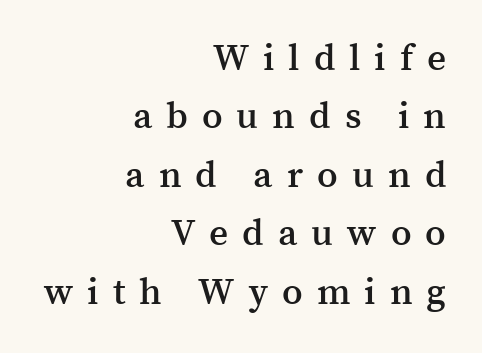
{"serif": "yes", "italic": "no", "bold": "semi", "weight": "semibold", "width": "normal", "stroke_contrast": "medium", "x_height": "medium", "monospaced": "no", "underline": "no", "align": "right", "line_spacing": "normal", "line_spacing_ratio": 1.58, "letter_spacing": "wide", "letter_spacing_em": 0.38, "glyph_px": 37}
